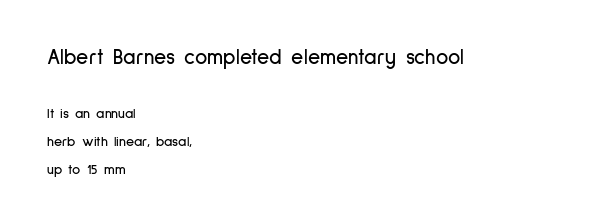
The image shows 21 px text type, upright; set left-aligned, loose line spacing (2.0x), normal letter spacing, not underlined; the first (top) block is 1.5x larger.
